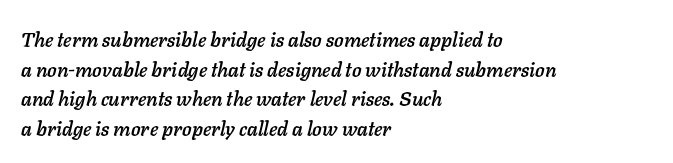
{"italic": "yes", "lean": "right", "slant_degrees": 11, "underline": "no", "align": "left", "line_spacing": "normal", "line_spacing_ratio": 1.48, "letter_spacing": "normal", "letter_spacing_em": 0.0, "glyph_px": 20}
